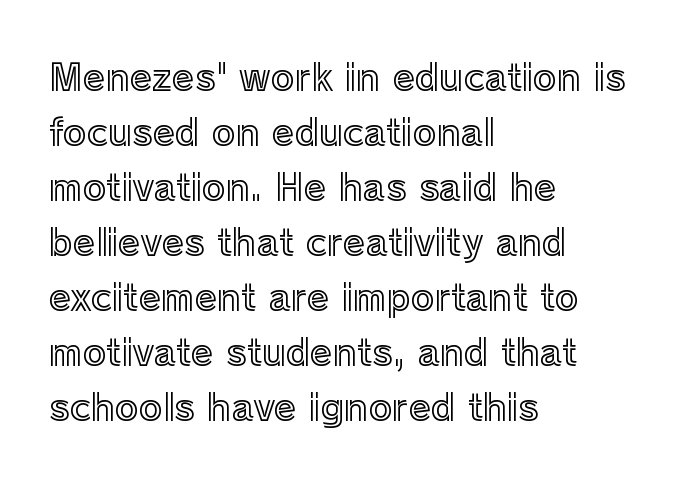
{"italic": "no", "width": "normal", "x_height": "medium", "monospaced": "no", "underline": "no", "align": "left", "line_spacing": "normal", "line_spacing_ratio": 1.53, "letter_spacing": "normal", "letter_spacing_em": 0.0, "glyph_px": 36}
